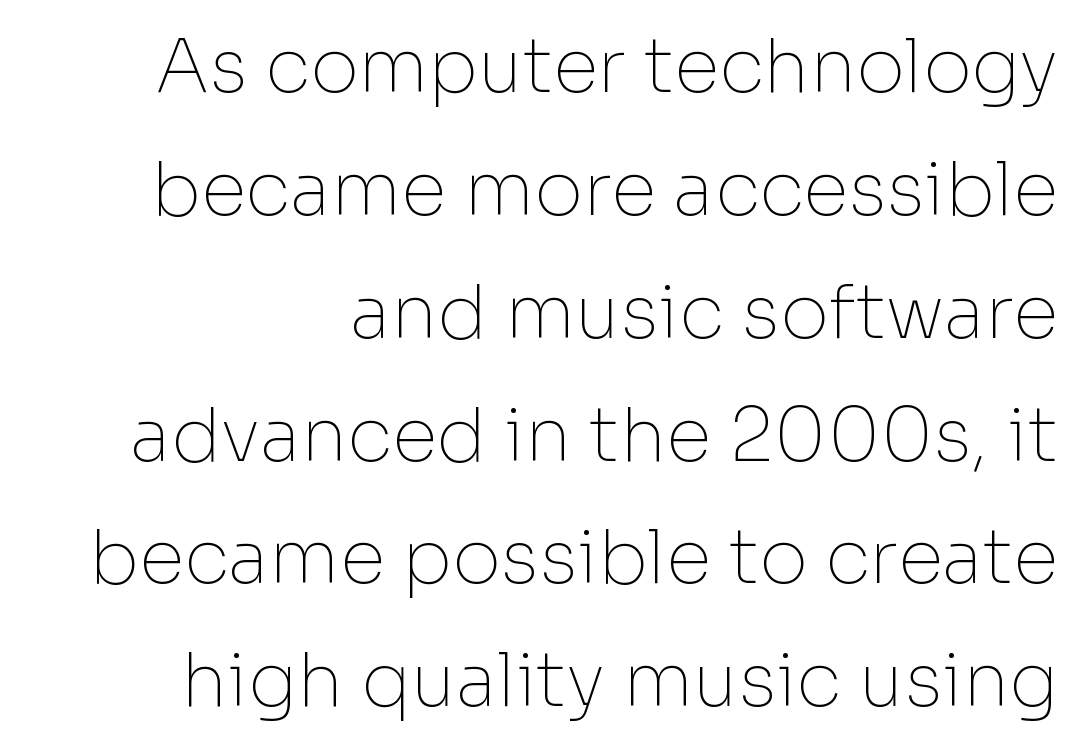
{"serif": "no", "italic": "no", "bold": "no", "weight": "thin", "width": "normal", "stroke_contrast": "low", "x_height": "medium", "monospaced": "no", "underline": "no", "align": "right", "line_spacing": "normal", "line_spacing_ratio": 1.66, "letter_spacing": "normal", "letter_spacing_em": 0.0, "glyph_px": 74}
